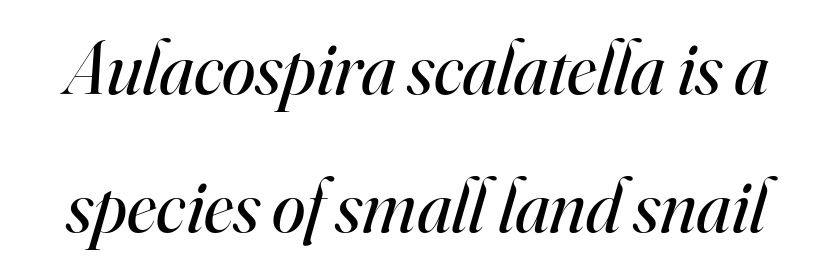
{"serif": "yes", "italic": "yes", "lean": "right", "slant_degrees": 16, "bold": "no", "weight": "regular", "width": "normal", "stroke_contrast": "high", "x_height": "small", "monospaced": "no", "underline": "no", "line_spacing_ratio": 1.82, "letter_spacing": "normal", "letter_spacing_em": 0.0, "glyph_px": 76}
